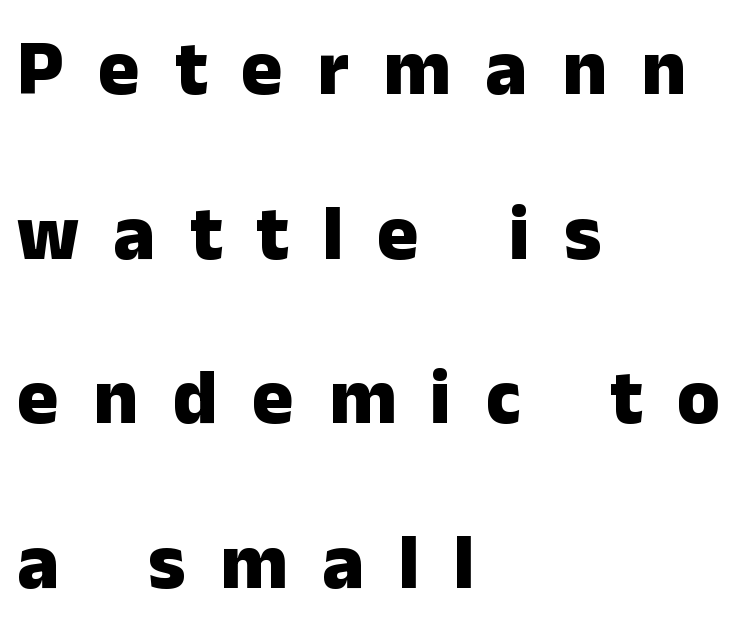
The image shows 78 px heavy sans-serif type, upright; set left-aligned, loose line spacing (2.11x), unusually wide letter spacing (+0.44 em), not underlined; low stroke contrast and a medium x-height.
